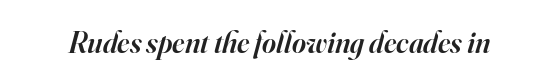
The rendering shows small feet on the letterforms — a serif design. The typography opts for an oblique posture over an upright one. The passage shown has conventional tracking throughout. Looks like regular typesetting: each glyph gets only the width it needs. Honestly, there is no underline to notice here at all. Firm but not heavy-handed strokes: this text is semibold.
